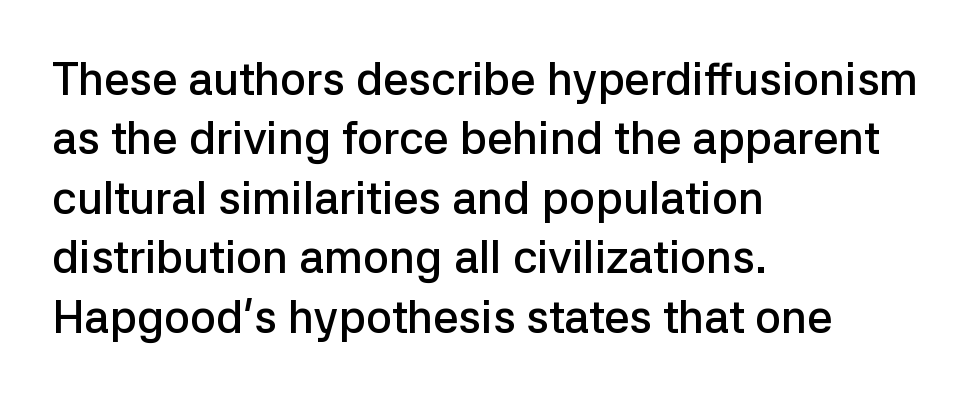
{"serif": "no", "italic": "no", "bold": "semi", "weight": "semibold", "width": "normal", "stroke_contrast": "low", "x_height": "medium", "monospaced": "no", "underline": "no", "align": "left", "line_spacing": "normal", "line_spacing_ratio": 1.32, "letter_spacing": "normal", "letter_spacing_em": 0.0, "glyph_px": 45}
